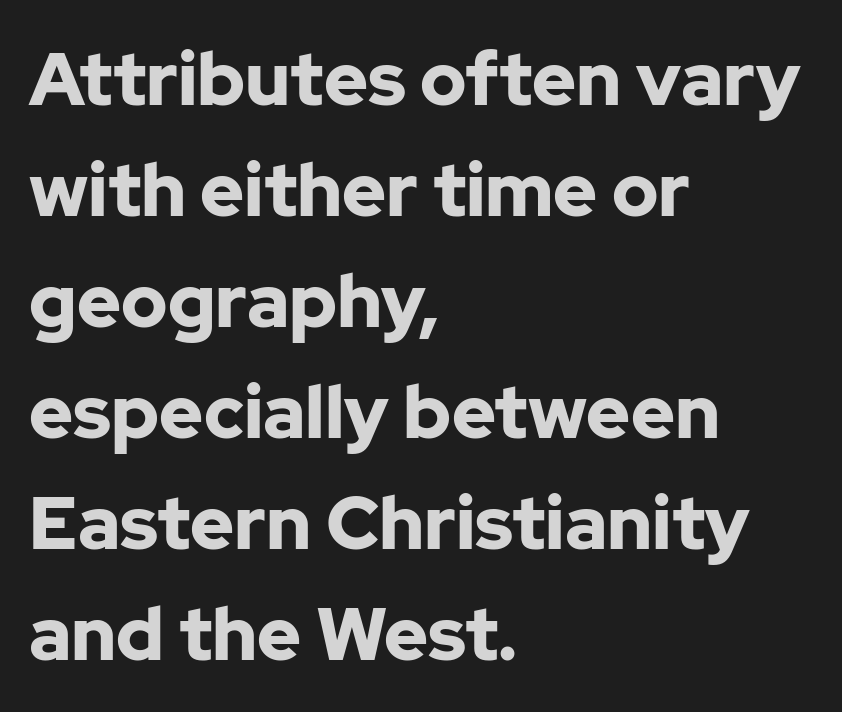
{"serif": "no", "italic": "no", "bold": "yes", "weight": "bold", "width": "normal", "stroke_contrast": "low", "x_height": "medium", "monospaced": "no", "underline": "no", "align": "left", "line_spacing": "normal", "line_spacing_ratio": 1.5, "letter_spacing": "normal", "letter_spacing_em": 0.0, "glyph_px": 74}
